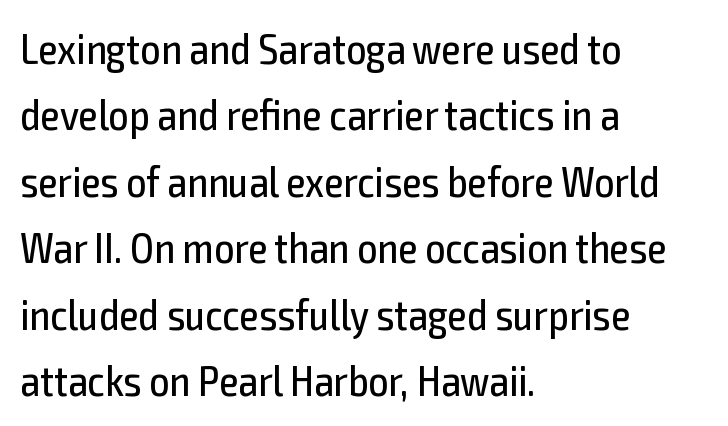
This sample has the flowing, uneven cadence of proportional lettering. Ink coverage per letter is moderate at most. Type without underlining. The rag falls on the right side of this text block. Vertical strokes here are truly vertical. How are the letters spaced? Ordinarily, with no added tracking.
